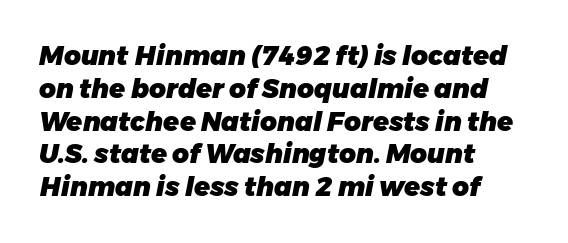
Q: Is the text bold? A: Yes.
Q: Is the text italic (slanted)? A: Yes, it leans right by about 11 degrees.
Q: Is the text underlined? A: No.
Q: How is the paragraph aligned? A: Left-aligned.
Q: Is the spacing between letters normal or unusually wide? A: Normal.
Q: Is the spacing between lines tight, normal or loose? A: Normal.
